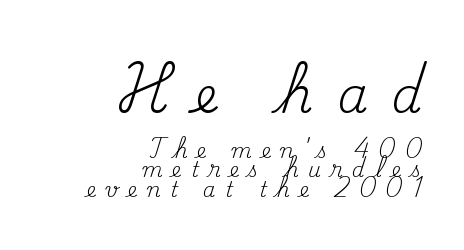
{"serif": "yes", "bold": "no", "weight": "regular", "width": "normal", "stroke_contrast": "medium", "x_height": "small", "monospaced": "no", "underline": "no", "align": "right", "line_spacing": "tight", "line_spacing_ratio": 0.97, "letter_spacing": "wide", "letter_spacing_em": 0.49, "larger_block": "first", "size_ratio": 2.45, "glyph_px": 49}
